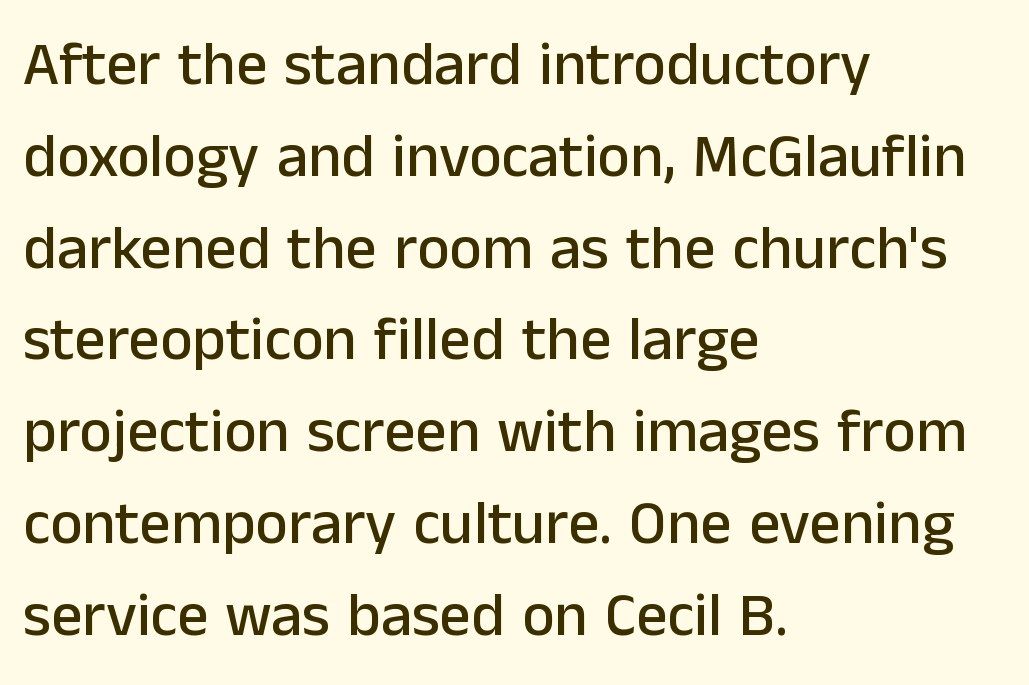
Q: Is the text italic (slanted)? A: No, it is upright.
Q: Is the typeface a serif or a sans-serif typeface? A: Sans-serif.
Q: Is the text underlined? A: No.
Q: How is the paragraph aligned? A: Left-aligned.
Q: Is the spacing between letters normal or unusually wide? A: Normal.
Q: Is the spacing between lines tight, normal or loose? A: Normal.
Q: Width (condensed, normal, or wide)? A: Normal.
Q: Stroke contrast? A: Low.
Q: x-height? A: Medium.
Q: Monospaced? A: No.
